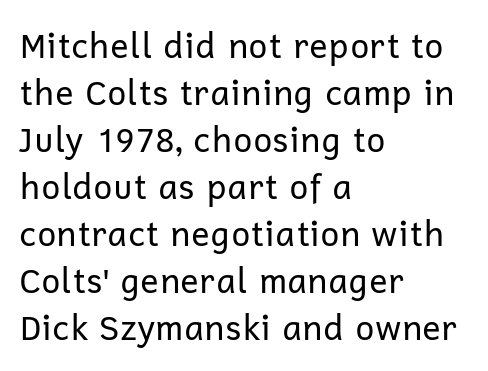
Normally led — the rows are evenly, conventionally spaced. The font is comparable to plain body text, perhaps lighter. You can tell it's not italic because the verticals are truly vertical. Each word holds together tightly as a unit, with standard inter-letter gaps. The rendering uses natural spacing where letterforms have individual widths.
